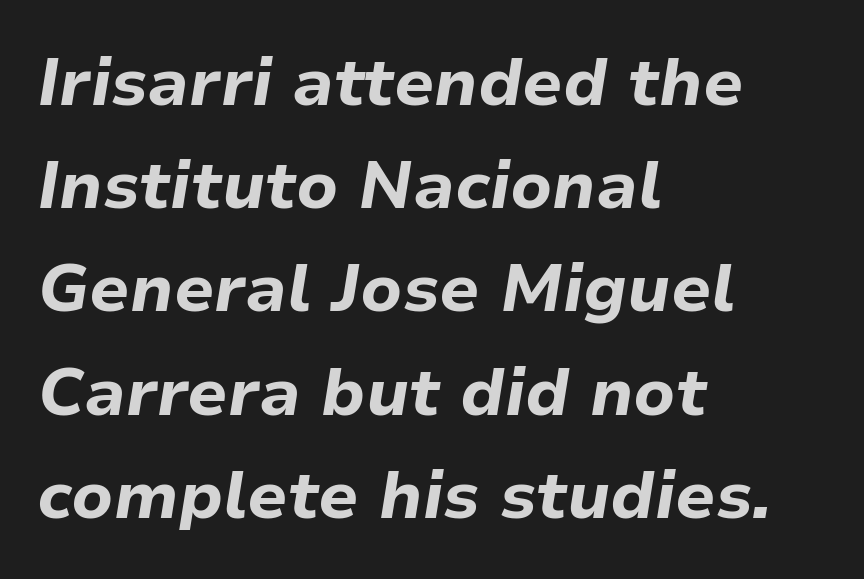
{"italic": "yes", "lean": "right", "slant_degrees": 9, "bold": "yes", "weight": "bold", "width": "normal", "stroke_contrast": "low", "x_height": "medium", "monospaced": "no", "underline": "no", "align": "left", "line_spacing": "normal", "line_spacing_ratio": 1.54, "letter_spacing": "normal", "letter_spacing_em": 0.0, "glyph_px": 67}
